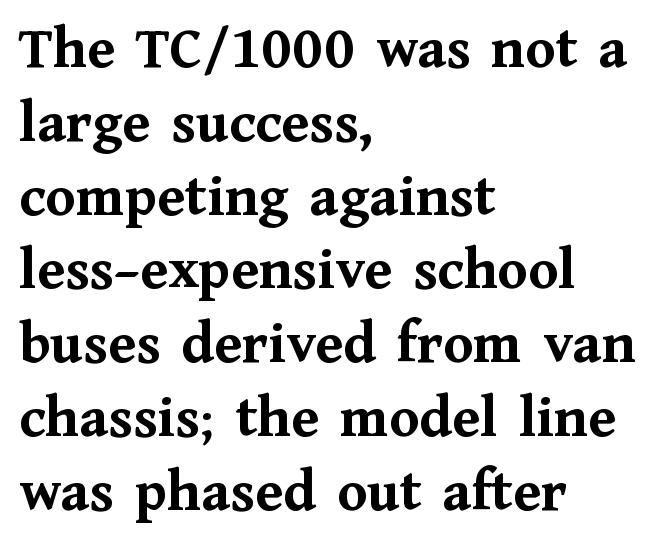
The text block is weighted toward the left margin, trailing off unevenly rightward. The strip under each line holds only bare page. Nothing unusual about the tracking: characters are spaced as the font intends. Is there any slant? The stems are plumb.
